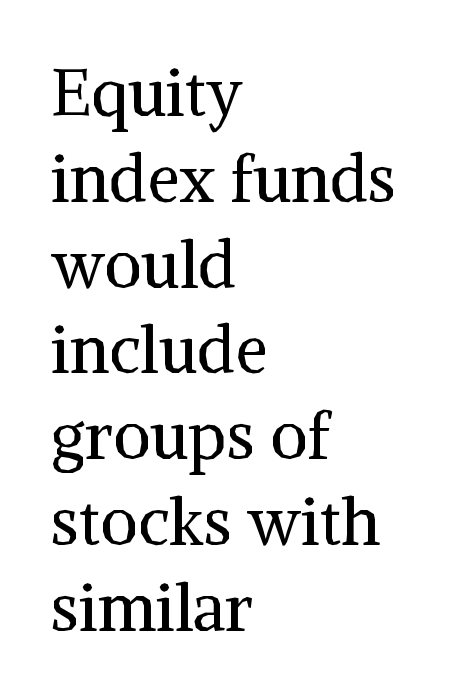
{"serif": "yes", "italic": "no", "bold": "no", "weight": "regular", "width": "normal", "stroke_contrast": "medium", "x_height": "medium", "monospaced": "no", "underline": "no", "align": "left", "line_spacing": "normal", "line_spacing_ratio": 1.32, "letter_spacing": "normal", "letter_spacing_em": 0.0, "glyph_px": 65}
